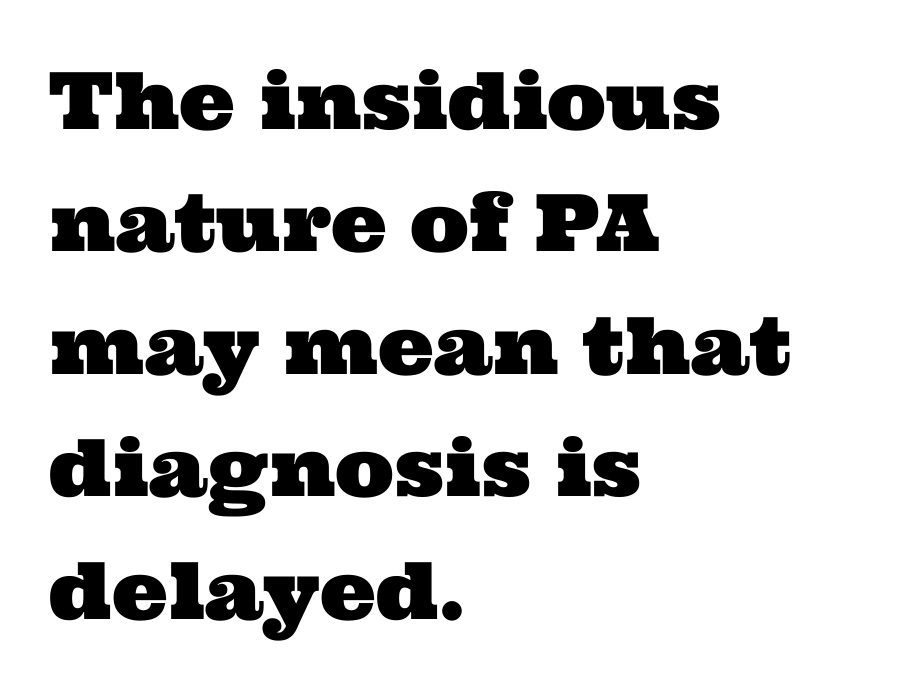
Is this a sans? No — the strokes have serifs. The letters advance in unequal steps, a hallmark of proportional type. The typesetter chose a ragged-right arrangement here. Horizontal bands of white between lines are of average thickness.
